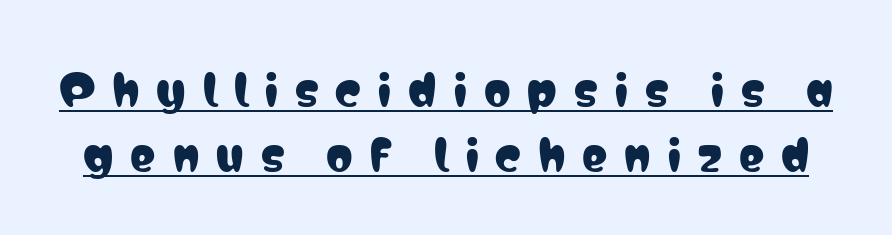
{"serif": "no", "italic": "no", "width": "condensed", "stroke_contrast": "low", "x_height": "medium", "monospaced": "no", "underline": "yes", "line_spacing": "normal", "line_spacing_ratio": 1.55, "letter_spacing": "wide", "letter_spacing_em": 0.41, "glyph_px": 42}
